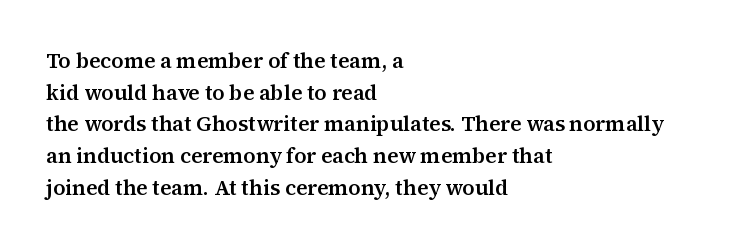
Q: Is the text italic (slanted)? A: No, it is upright.
Q: Is the text underlined? A: No.
Q: How is the paragraph aligned? A: Left-aligned.
Q: Is the spacing between letters normal or unusually wide? A: Normal.
Q: Is the spacing between lines tight, normal or loose? A: Normal.
